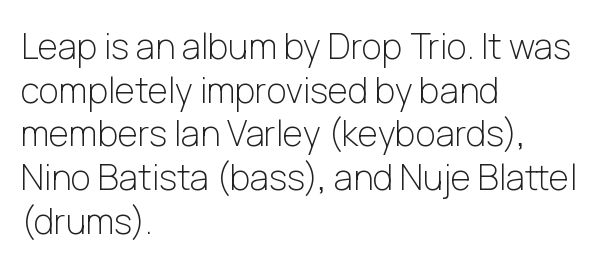
The image shows 35 px light sans-serif type, upright; set left-aligned, normal line spacing (1.25x), normal letter spacing, not underlined; low stroke contrast and a medium x-height.
